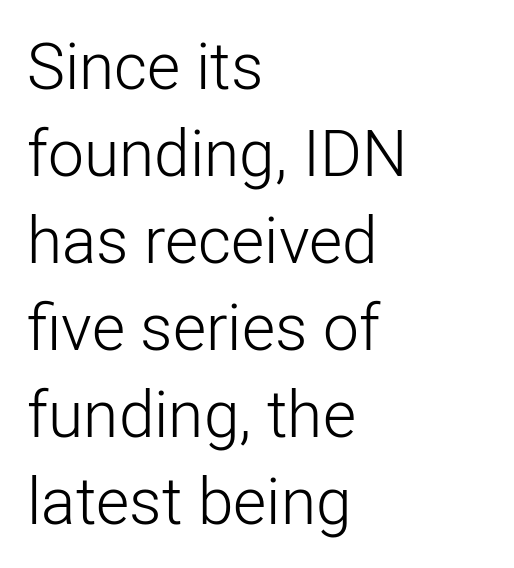
Q: Is the text bold? A: No.
Q: Is the text italic (slanted)? A: No, it is upright.
Q: Is the typeface a serif or a sans-serif typeface? A: Sans-serif.
Q: Is the text underlined? A: No.
Q: How is the paragraph aligned? A: Left-aligned.
Q: Is the spacing between letters normal or unusually wide? A: Normal.
Q: Is the spacing between lines tight, normal or loose? A: Normal.
Q: Width (condensed, normal, or wide)? A: Normal.
Q: Stroke contrast? A: Low.
Q: x-height? A: Medium.
Q: Monospaced? A: No.
